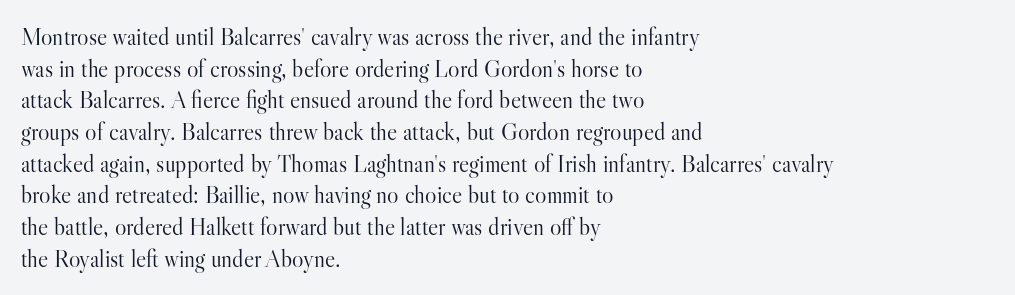
Leftover space on each line is placed entirely after the last word. The typesetting does not lean heavy: it is not bold. Honestly, the letter spacing is just normal — you wouldn't notice it. Underline: absent. If you drew a line through each stem, it would be perfectly vertical.
